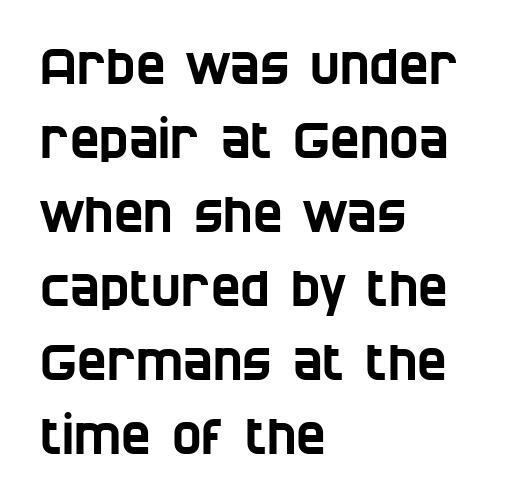
The image shows 50 px condensed sans-serif type; set left-aligned, normal line spacing (1.48x), normal letter spacing, not underlined; low stroke contrast and a large x-height.
